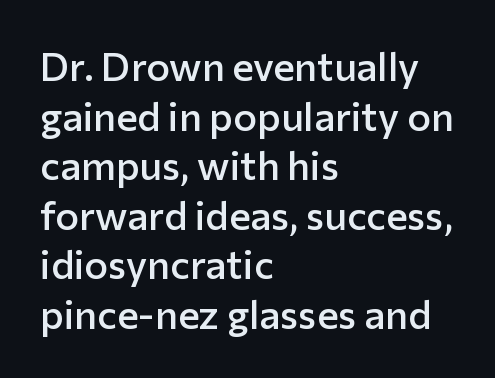
The specimen omits any rule beneath the text block's lines. The specimen reads as upright at a glance. Between one letter and the next there's only the usual sliver of space. Layout note: lines flush left.
